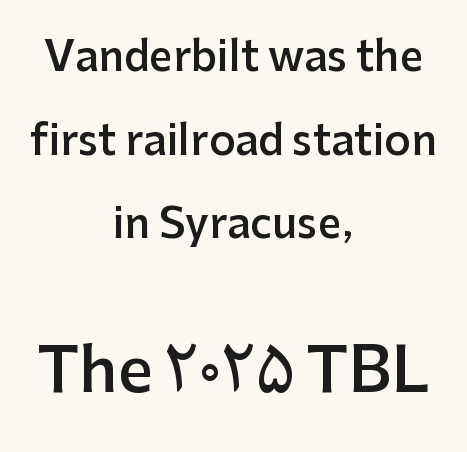
Q: Is the text bold? A: Semi-bold.
Q: Is the text italic (slanted)? A: No, it is upright.
Q: Is the typeface a serif or a sans-serif typeface? A: Sans-serif.
Q: Is the text underlined? A: No.
Q: How is the paragraph aligned? A: Centered.
Q: Is the spacing between letters normal or unusually wide? A: Normal.
Q: Is the spacing between lines tight, normal or loose? A: Loose.
Q: Which block of text is set in a larger size, the first (top) or the second (bottom)? A: The second (bottom) one.
Q: Width (condensed, normal, or wide)? A: Normal.
Q: Stroke contrast? A: Low.
Q: x-height? A: Medium.
Q: Monospaced? A: No.
